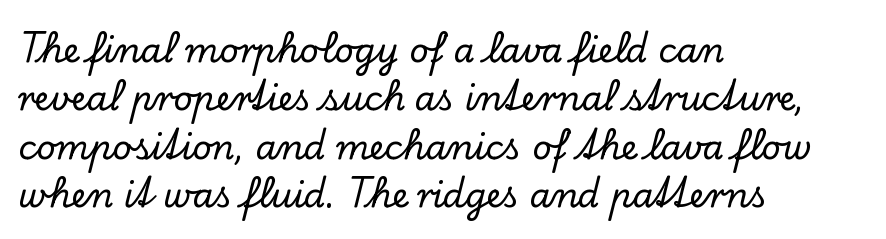
{"serif": "yes", "width": "normal", "stroke_contrast": "low", "x_height": "small", "monospaced": "no", "underline": "no", "align": "left", "line_spacing": "normal", "line_spacing_ratio": 1.42, "letter_spacing": "normal", "letter_spacing_em": 0.0, "glyph_px": 34}
